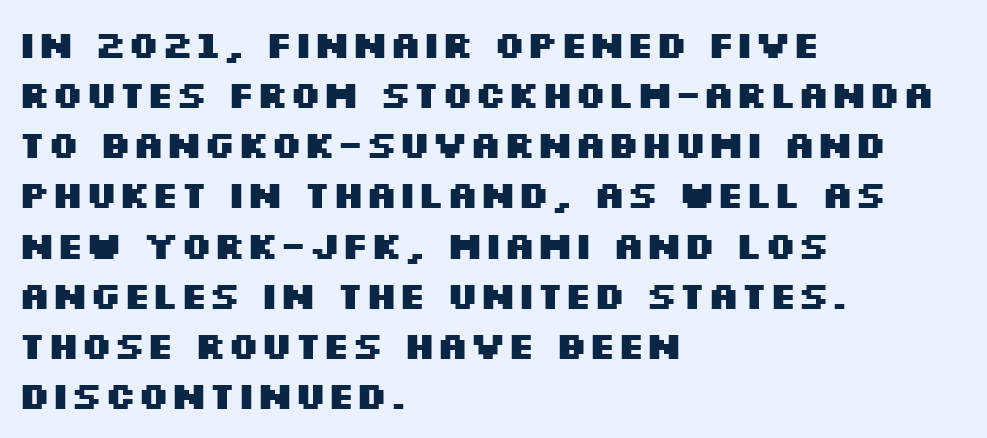
Caption: standard tracking, unaltered. Chunky letters — that's bold for sure. Nope, no serifs anywhere on these letters. Spacing verdict: proportional, widths tailored to each character. Unlike italic type, these characters show no tilt at all. Honestly, there is no underline to notice here at all.
